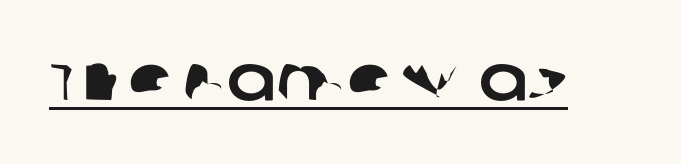
The image shows 65 px sans-serif type; set normal letter spacing, underlined; low stroke contrast and a large x-height.
